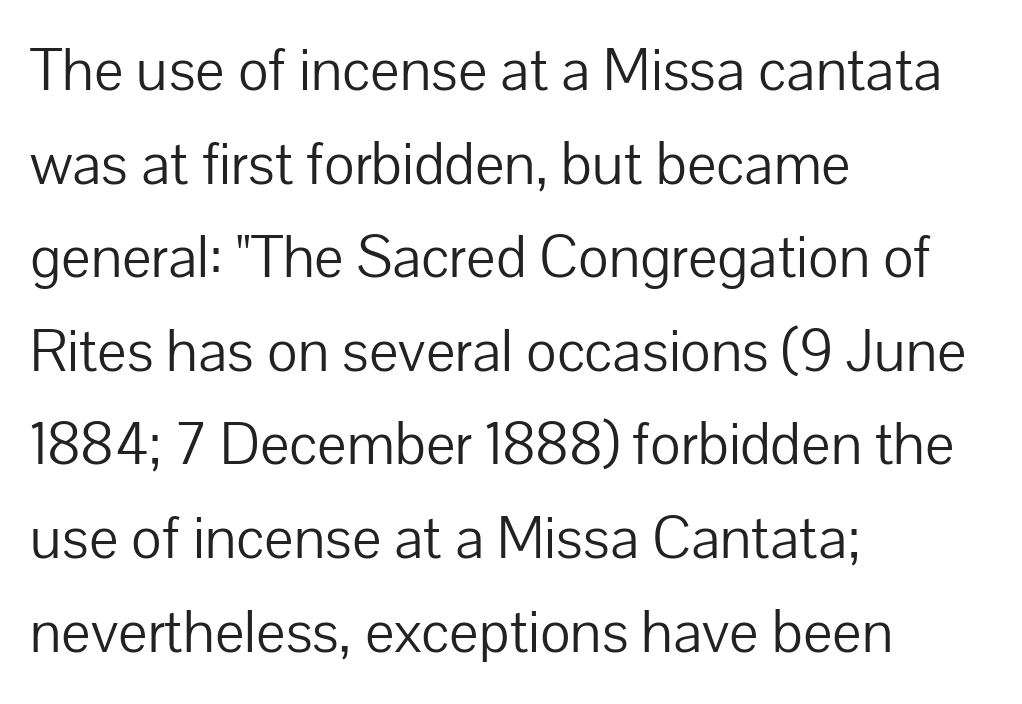
Line beginnings align vertically; line endings do not. Think of a printed novel: that variable character pitch is what you see here. Underline: absent. A typesetter would mark this as roman, not italic. This sample uses a sans-serif face.
